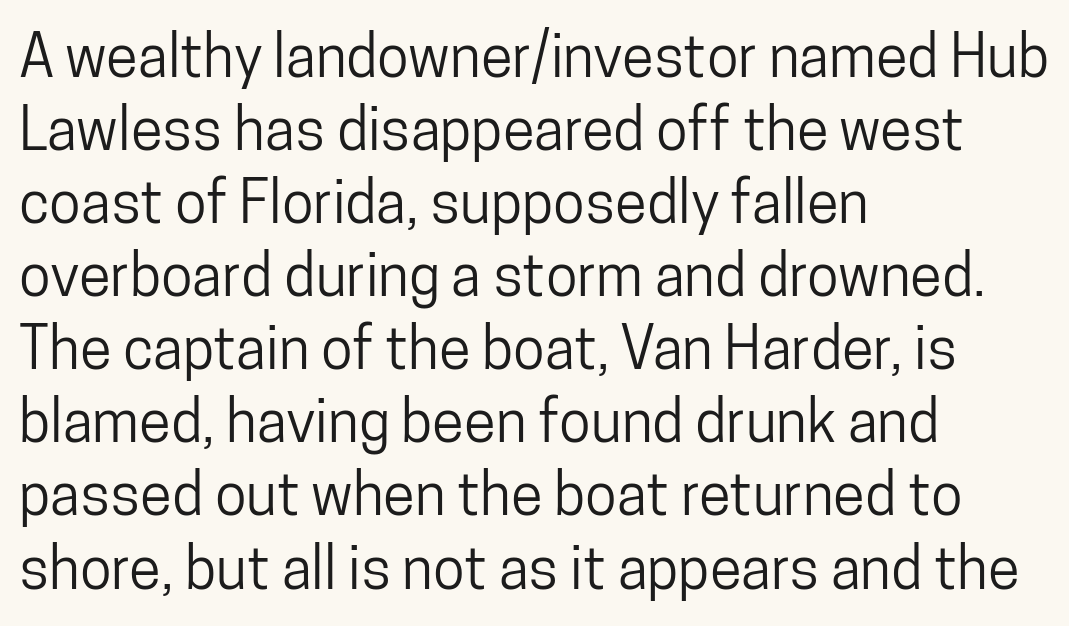
{"serif": "no", "italic": "no", "width": "condensed", "stroke_contrast": "low", "x_height": "medium", "monospaced": "no", "underline": "no", "align": "left", "line_spacing": "normal", "line_spacing_ratio": 1.26, "letter_spacing": "normal", "letter_spacing_em": 0.0, "glyph_px": 58}
